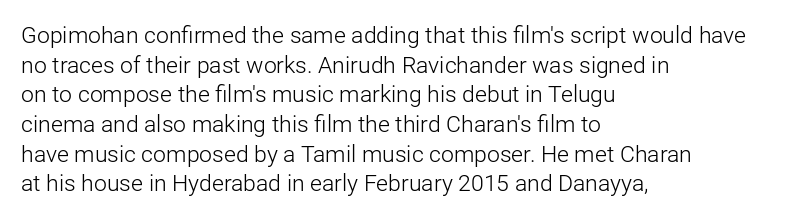
Q: Is the text bold? A: No.
Q: Is the text italic (slanted)? A: No, it is upright.
Q: Is the text underlined? A: No.
Q: How is the paragraph aligned? A: Left-aligned.
Q: Is the spacing between letters normal or unusually wide? A: Normal.
Q: Is the spacing between lines tight, normal or loose? A: Normal.
